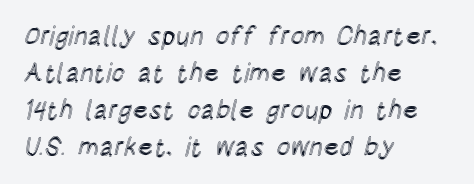
Q: Is the text italic (slanted)? A: Yes.
Q: Is the text underlined? A: No.
Q: How is the paragraph aligned? A: Left-aligned.
Q: Is the spacing between letters normal or unusually wide? A: Normal.
Q: Is the spacing between lines tight, normal or loose? A: Normal.
